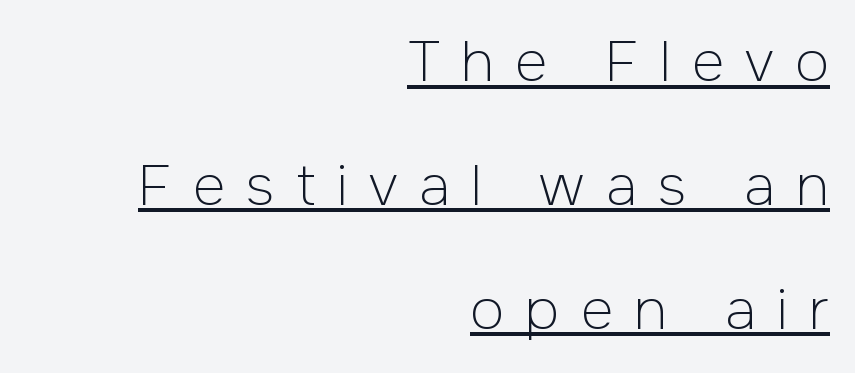
{"serif": "no", "italic": "no", "bold": "no", "weight": "light", "width": "normal", "stroke_contrast": "low", "x_height": "medium", "monospaced": "no", "underline": "yes", "align": "right", "line_spacing": "loose", "line_spacing_ratio": 2.21, "letter_spacing": "wide", "letter_spacing_em": 0.38, "glyph_px": 56}
